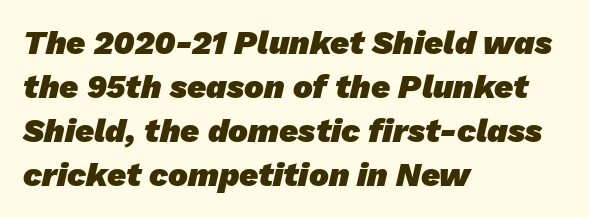
{"serif": "no", "bold": "yes", "weight": "heavy", "width": "normal", "stroke_contrast": "low", "x_height": "medium", "monospaced": "no", "underline": "no", "align": "left", "line_spacing": "normal", "line_spacing_ratio": 1.33, "letter_spacing": "normal", "letter_spacing_em": 0.0, "glyph_px": 33}
